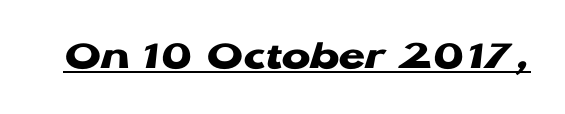
{"serif": "no", "italic": "no", "bold": "yes", "weight": "heavy", "width": "wide", "stroke_contrast": "low", "x_height": "medium", "monospaced": "no", "underline": "yes", "letter_spacing": "normal", "letter_spacing_em": 0.0, "glyph_px": 43}
